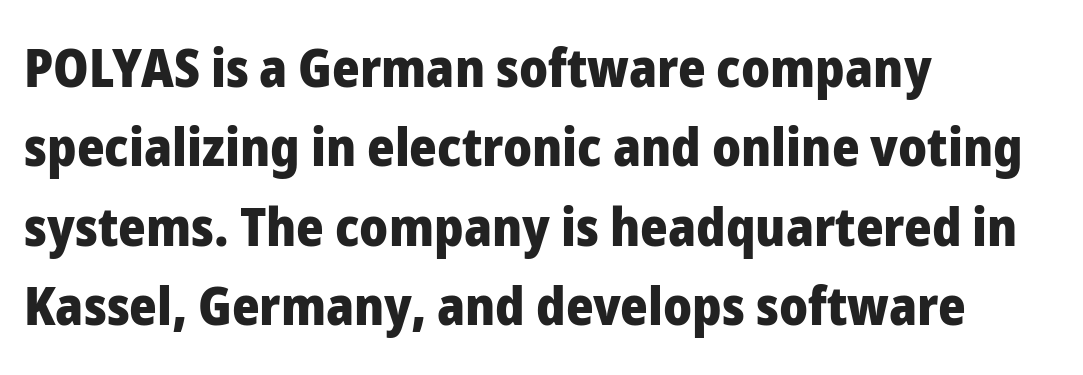
The image shows 53 px heavy sans-serif type, upright; set left-aligned, normal line spacing (1.5x), normal letter spacing, not underlined; low stroke contrast and a medium x-height.
